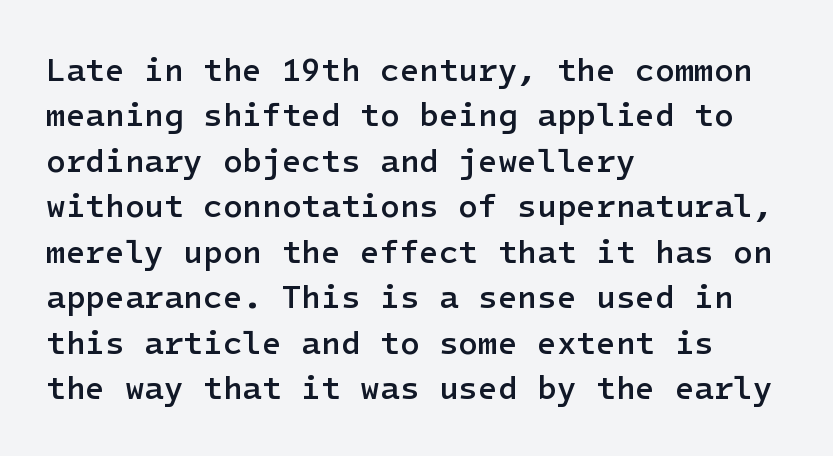
Q: Is the text bold? A: Semi-bold.
Q: Is the text italic (slanted)? A: No, it is upright.
Q: Is the typeface a serif or a sans-serif typeface? A: Sans-serif.
Q: Is the text underlined? A: No.
Q: How is the paragraph aligned? A: Left-aligned.
Q: Is the spacing between letters normal or unusually wide? A: Normal.
Q: Is the spacing between lines tight, normal or loose? A: Normal.
Q: Width (condensed, normal, or wide)? A: Normal.
Q: Stroke contrast? A: Low.
Q: x-height? A: Medium.
